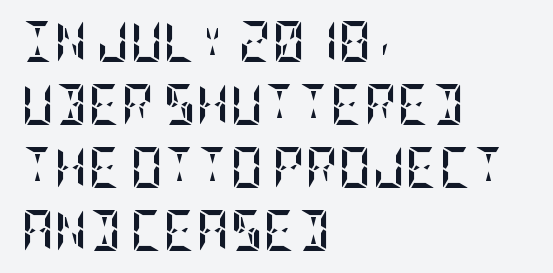
The image shows 41 px semibold, condensed type, upright; set left-aligned, normal line spacing (1.54x), normal letter spacing, not underlined; low stroke contrast and a large x-height.
